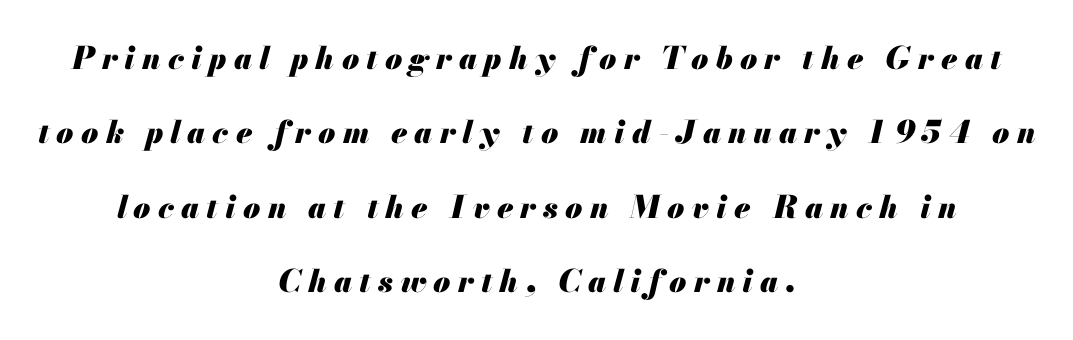
Baseline-to-baseline distance is far greater than the letter height. Emphasis by weight is at full strength: bold. Caption: multi-line text, centered on the measure. The passage shown is typed in a proportional face where columns would drift.
